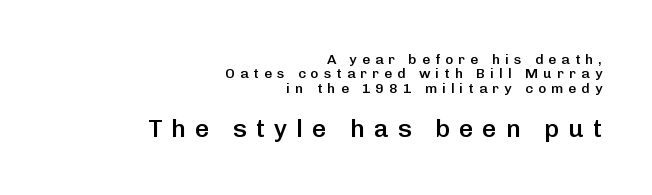
The image shows 25 px text type, upright; set right-aligned, tight line spacing (1.03x), unusually wide letter spacing (+0.36 em), not underlined; the second (bottom) block is 1.79x larger.
